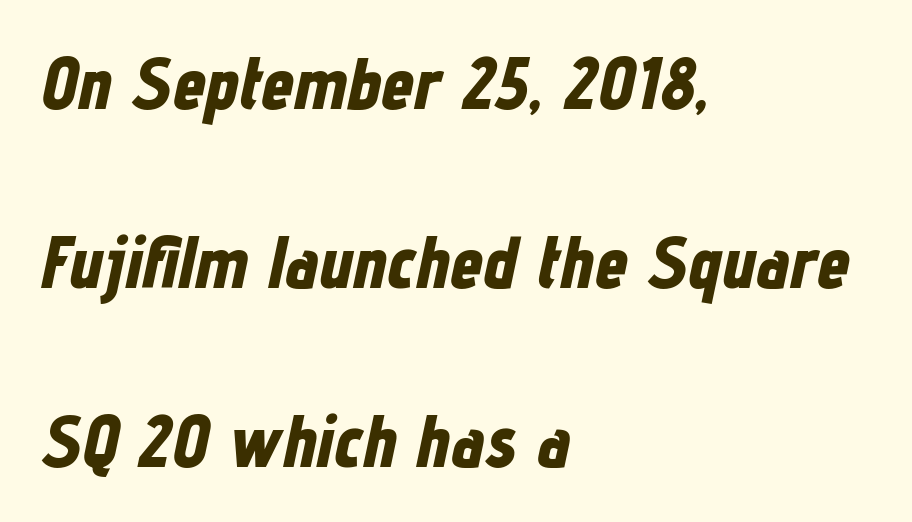
Underlining? Definitely not there. What stands out about the letter spacing? Nothing — it is the standard amount. Think of a printed novel: that variable character pitch is what you see here. Summary of vertical rhythm: relaxed, with wide interline spacing.
